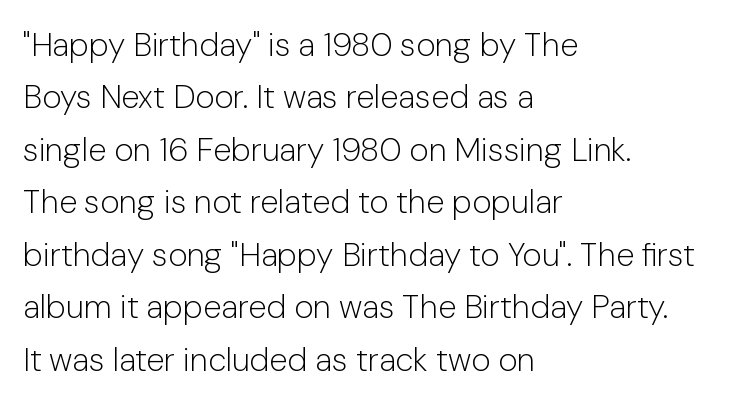
The image shows 33 px light sans-serif type, upright; set left-aligned, normal line spacing (1.59x), normal letter spacing, not underlined; low stroke contrast and a medium x-height.
